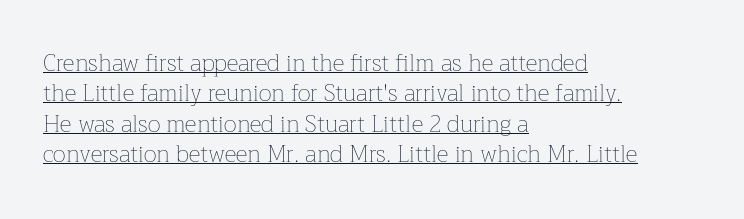
{"italic": "no", "bold": "no", "underline": "yes", "align": "left", "line_spacing": "normal", "line_spacing_ratio": 1.32, "letter_spacing": "normal", "letter_spacing_em": 0.0, "glyph_px": 23}
